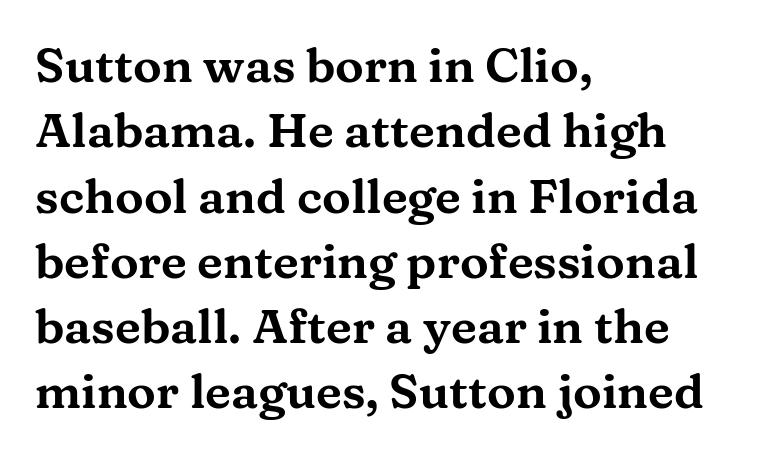
Q: Is the text italic (slanted)? A: No, it is upright.
Q: Is the typeface a serif or a sans-serif typeface? A: Serif.
Q: Is the text underlined? A: No.
Q: How is the paragraph aligned? A: Left-aligned.
Q: Is the spacing between letters normal or unusually wide? A: Normal.
Q: Is the spacing between lines tight, normal or loose? A: Normal.
Q: Width (condensed, normal, or wide)? A: Wide.
Q: Stroke contrast? A: Medium.
Q: x-height? A: Medium.
Q: Monospaced? A: No.
